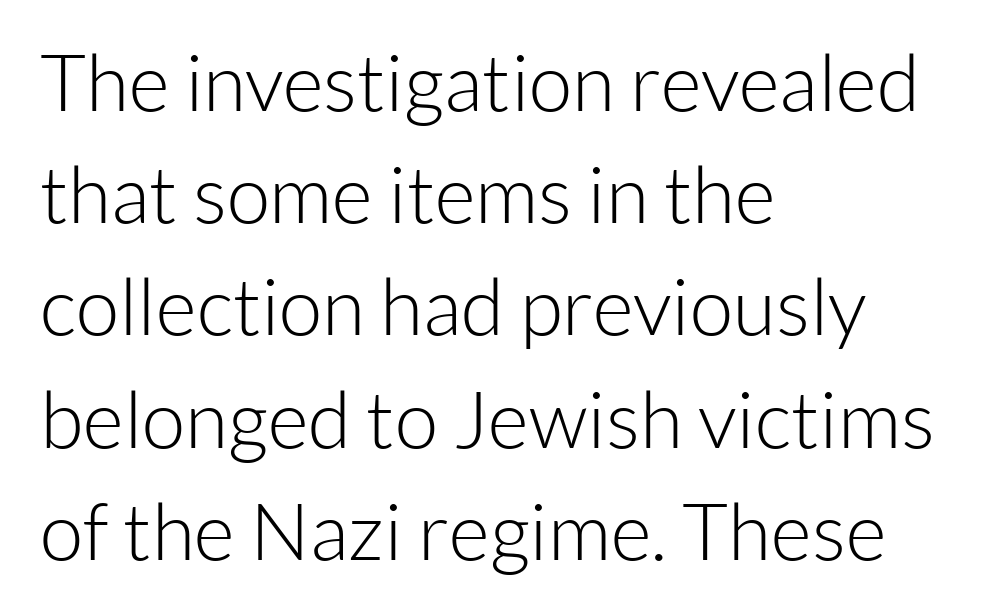
I'd call this a sans setting — the letters go barefoot. Is this a fixed-width face? No — the glyphs have proportional, varying widths. Each line starts at the same left margin while the right side varies. Bare-footed words on every line.
